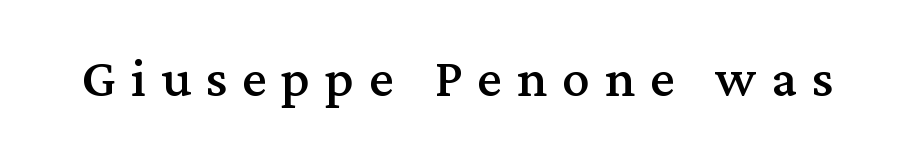
The image shows 55 px serif type, upright; set unusually wide letter spacing (+0.27 em), not underlined; medium stroke contrast and a medium x-height.
